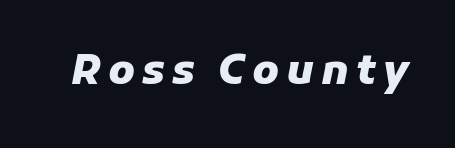
{"italic": "yes", "lean": "right", "slant_degrees": 11, "bold": "yes", "weight": "heavy", "width": "normal", "stroke_contrast": "low", "x_height": "medium", "monospaced": "no", "underline": "no", "glyph_px": 41}
